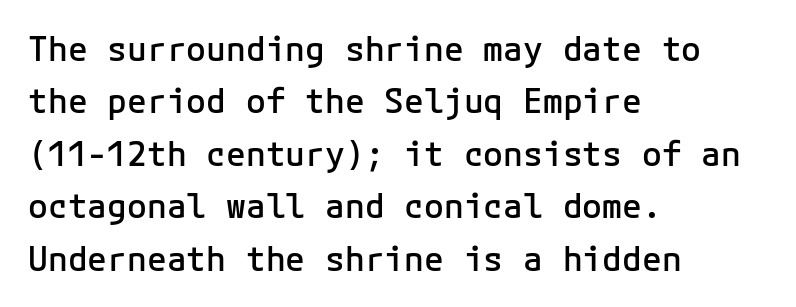
Q: Is the text bold? A: Semi-bold.
Q: Is the text italic (slanted)? A: No, it is upright.
Q: Is the typeface a serif or a sans-serif typeface? A: Sans-serif.
Q: Is the text underlined? A: No.
Q: How is the paragraph aligned? A: Left-aligned.
Q: Is the spacing between letters normal or unusually wide? A: Normal.
Q: Is the spacing between lines tight, normal or loose? A: Normal.
Q: Width (condensed, normal, or wide)? A: Normal.
Q: Stroke contrast? A: Low.
Q: x-height? A: Medium.
